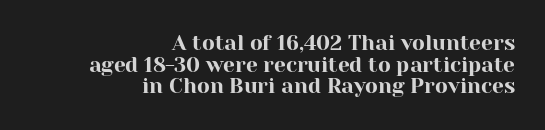
{"italic": "no", "underline": "no", "align": "right", "line_spacing": "tight", "line_spacing_ratio": 1.03, "letter_spacing": "normal", "letter_spacing_em": 0.0, "glyph_px": 21}
